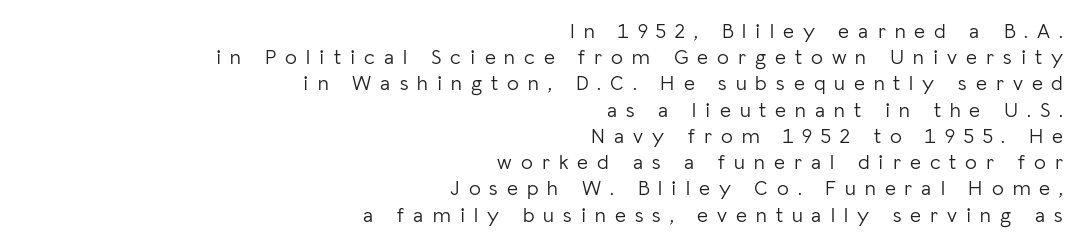
Caption: multi-line text, flush right, ragged left. The strip under each line holds only bare page. Is the letter spacing exaggerated? Yes — the characters are pushed far apart. The designer left line spacing at the default. The specimen reads as upright at a glance. Is the stroke heavy? The answer is a plain regular-or-lighter.
